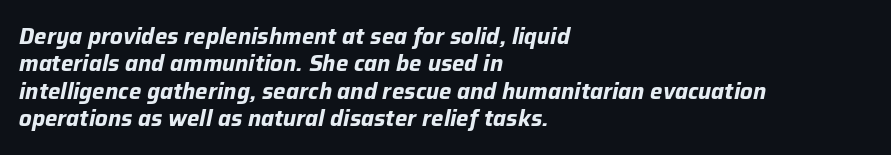
The words here are not underlined. Horizontally, the lines are justified to the leading edge only. On the weight axis this lands at bold, roughly 700. The rendering keeps characters at their native spacing.
